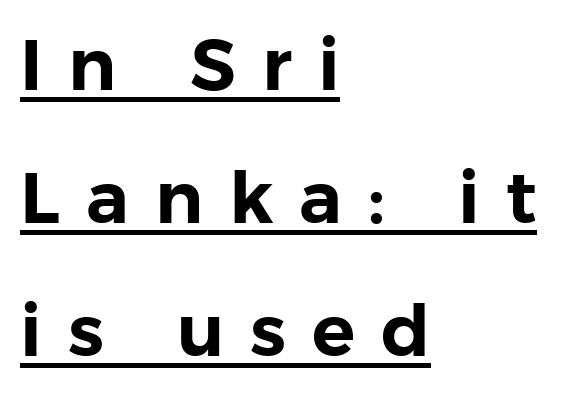
Spacing verdict: proportional, widths tailored to each character. Horizontally, the lines are justified to the leading edge only. You can tell from the bare stems that sans-serif type was used. Caption: expanded tracking, letters set apart. The type sits square on the baseline with zero lean.
